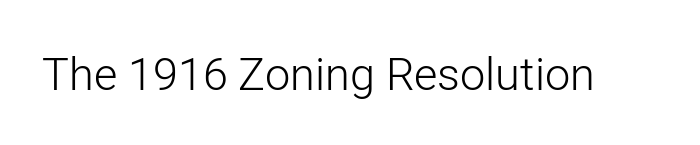
The image shows 45 px light sans-serif type, upright; set normal letter spacing, not underlined; low stroke contrast and a medium x-height.
